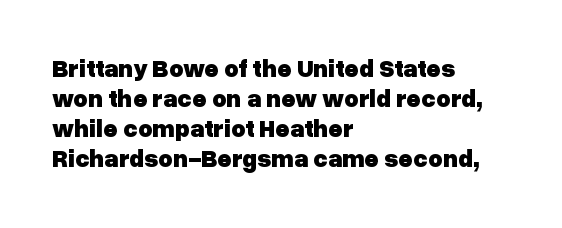
Default kerning and tracking; the words read as compact shapes. The letters stand upright; this is a roman face. Pretty heavy lettering here — definitely bold. The words here are not underlined.
